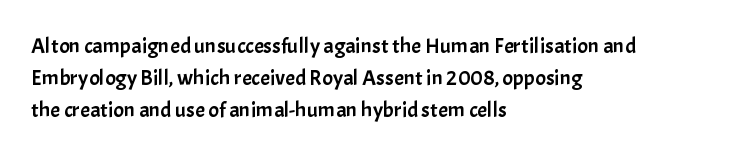
The image shows 22 px text type, upright; set left-aligned, normal line spacing (1.46x), normal letter spacing, not underlined.
